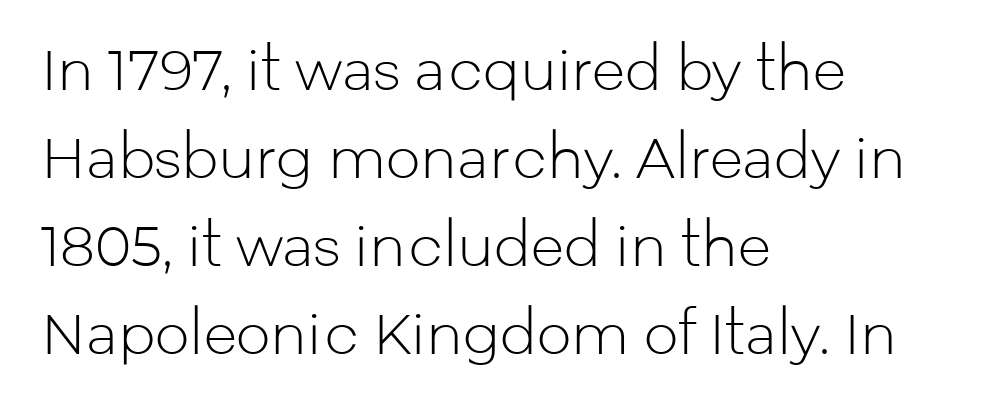
Q: Is the text bold? A: No.
Q: Is the text italic (slanted)? A: No, it is upright.
Q: Is the typeface a serif or a sans-serif typeface? A: Sans-serif.
Q: Is the text underlined? A: No.
Q: How is the paragraph aligned? A: Left-aligned.
Q: Is the spacing between letters normal or unusually wide? A: Normal.
Q: Is the spacing between lines tight, normal or loose? A: Normal.
Q: Width (condensed, normal, or wide)? A: Normal.
Q: Stroke contrast? A: Low.
Q: x-height? A: Medium.
Q: Monospaced? A: No.
